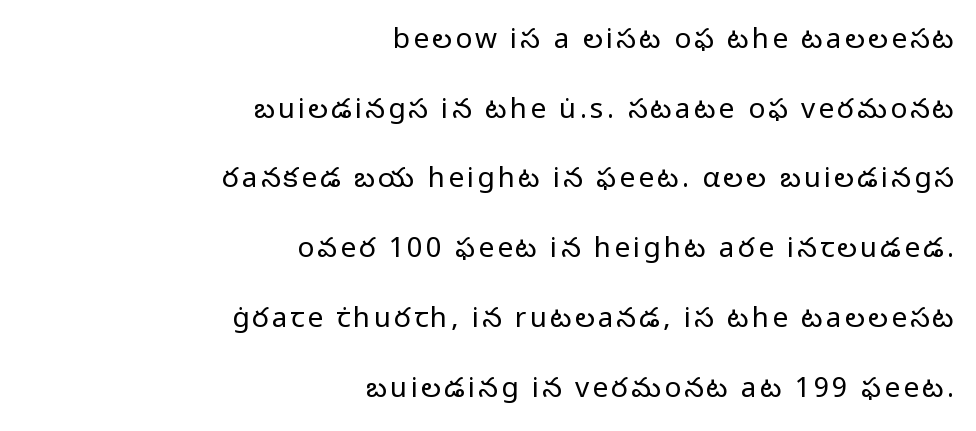
A clean baseline with only descenders dipping below it. The designer dialed line spacing up above the default. In CSS terms this would be text-align: right. Posture: vertical. Weight: in the light-to-regular range. The face used here is proportionally spaced, like ordinary book or web type.
